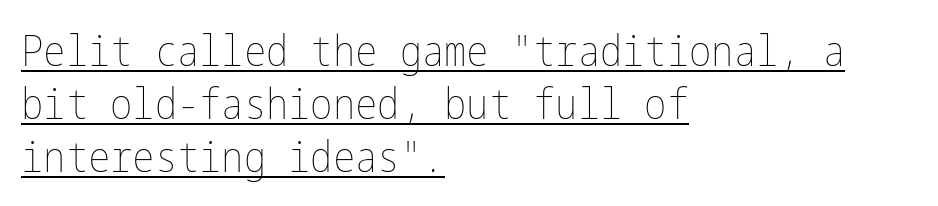
Q: Is the text bold? A: No.
Q: Is the text italic (slanted)? A: No, it is upright.
Q: Is the text underlined? A: Yes.
Q: How is the paragraph aligned? A: Left-aligned.
Q: Is the spacing between letters normal or unusually wide? A: Normal.
Q: Is the spacing between lines tight, normal or loose? A: Normal.
Q: Width (condensed, normal, or wide)? A: Condensed.
Q: Stroke contrast? A: Low.
Q: x-height? A: Medium.
